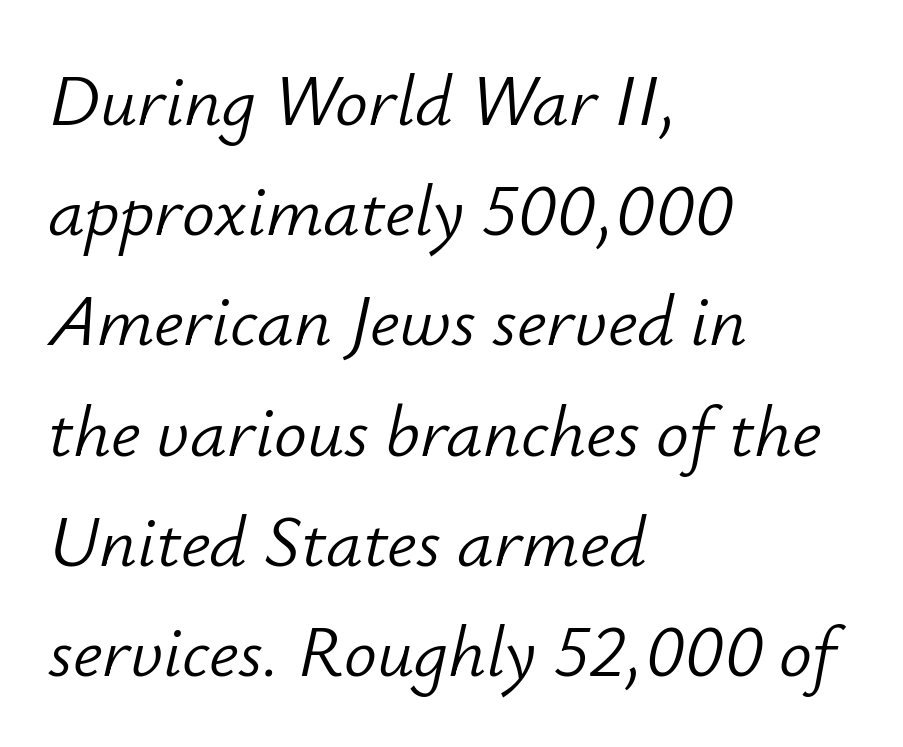
{"italic": "yes", "lean": "right", "slant_degrees": 12, "bold": "no", "weight": "light", "width": "normal", "stroke_contrast": "low", "x_height": "small", "monospaced": "no", "underline": "no", "align": "left", "line_spacing": "normal", "line_spacing_ratio": 1.51, "letter_spacing": "normal", "letter_spacing_em": 0.0, "glyph_px": 73}
